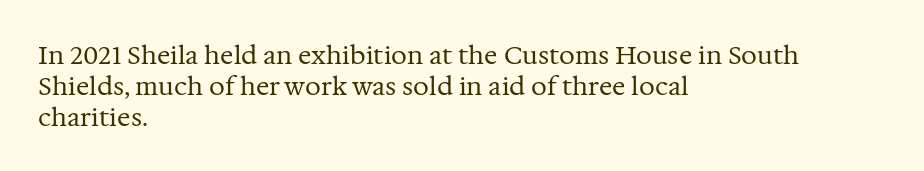
The image shows 25 px text type, upright; set left-aligned, line spacing 1.24x, normal letter spacing, not underlined.
